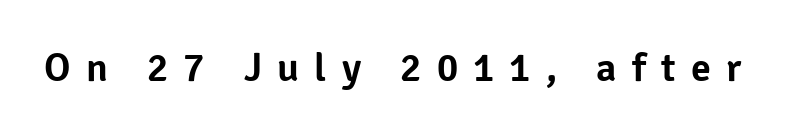
Q: Is the text italic (slanted)? A: No, it is upright.
Q: Is the typeface a serif or a sans-serif typeface? A: Sans-serif.
Q: Is the text underlined? A: No.
Q: Is the spacing between letters normal or unusually wide? A: Unusually wide.
Q: Width (condensed, normal, or wide)? A: Normal.
Q: Stroke contrast? A: Low.
Q: x-height? A: Medium.
Q: Monospaced? A: No.
